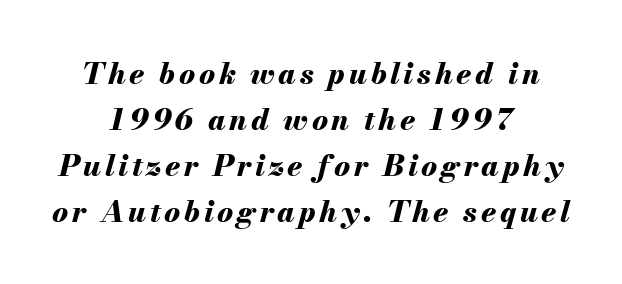
The image shows 30 px bold type, italic (leaning right); set centered, normal line spacing (1.53x), not underlined; medium stroke contrast and a small x-height.
